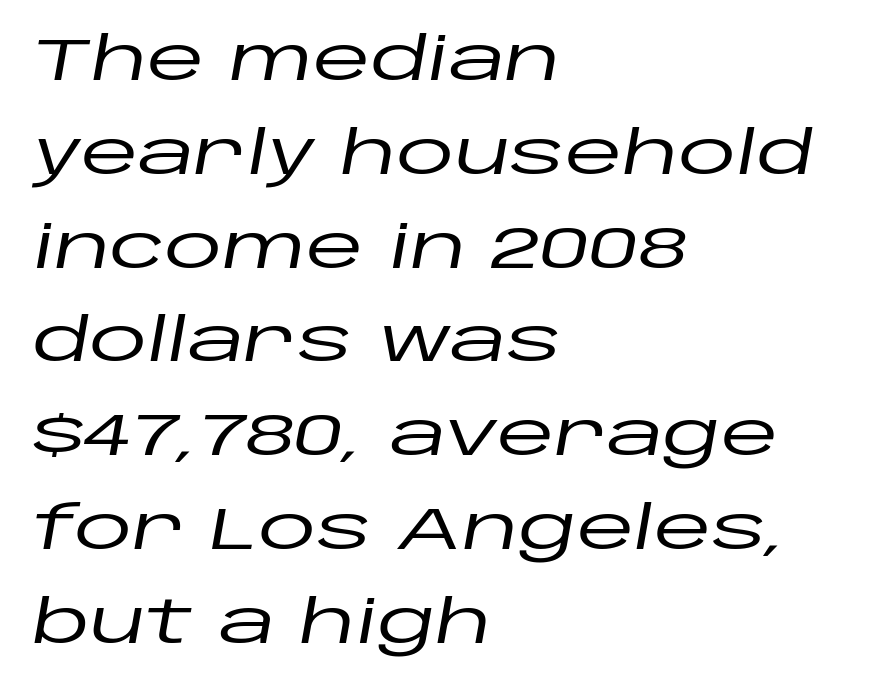
The passage shown is typed in a proportional face where columns would drift. The horizontal fit of the characters is conventional and even. Characters are canted at an angle relative to the baseline's perpendicular. The vertical gap from one line to the next is medium. The words here are not underlined. A classic flush-left, rag-right setting is used for this passage.
